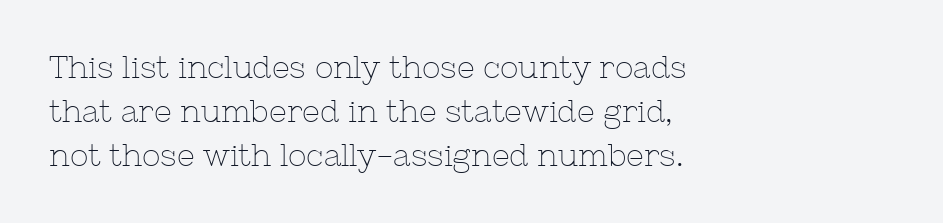
{"serif": "yes", "italic": "no", "bold": "no", "weight": "thin", "width": "normal", "stroke_contrast": "low", "x_height": "medium", "monospaced": "no", "underline": "no", "align": "left", "line_spacing": "normal", "line_spacing_ratio": 1.42, "letter_spacing": "normal", "letter_spacing_em": 0.0, "glyph_px": 31}
